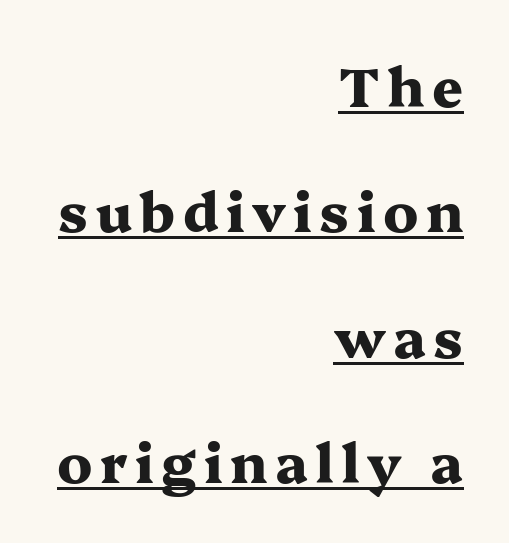
Q: Is the text bold? A: Yes.
Q: Is the text italic (slanted)? A: No, it is upright.
Q: Is the typeface a serif or a sans-serif typeface? A: Serif.
Q: Is the text underlined? A: Yes.
Q: How is the paragraph aligned? A: Right-aligned.
Q: Is the spacing between lines tight, normal or loose? A: Loose.
Q: Width (condensed, normal, or wide)? A: Wide.
Q: Stroke contrast? A: Medium.
Q: x-height? A: Medium.
Q: Monospaced? A: No.
